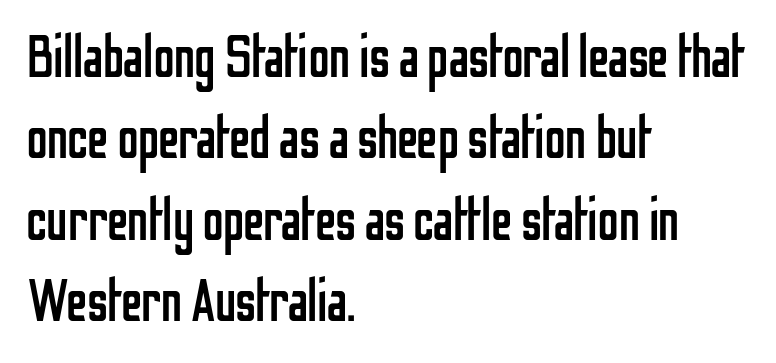
Q: Is the text bold? A: No.
Q: Is the text italic (slanted)? A: No, it is upright.
Q: Is the typeface a serif or a sans-serif typeface? A: Sans-serif.
Q: Is the text underlined? A: No.
Q: How is the paragraph aligned? A: Left-aligned.
Q: Is the spacing between letters normal or unusually wide? A: Normal.
Q: Is the spacing between lines tight, normal or loose? A: Normal.
Q: Width (condensed, normal, or wide)? A: Condensed.
Q: Stroke contrast? A: Low.
Q: x-height? A: Medium.
Q: Monospaced? A: No.
